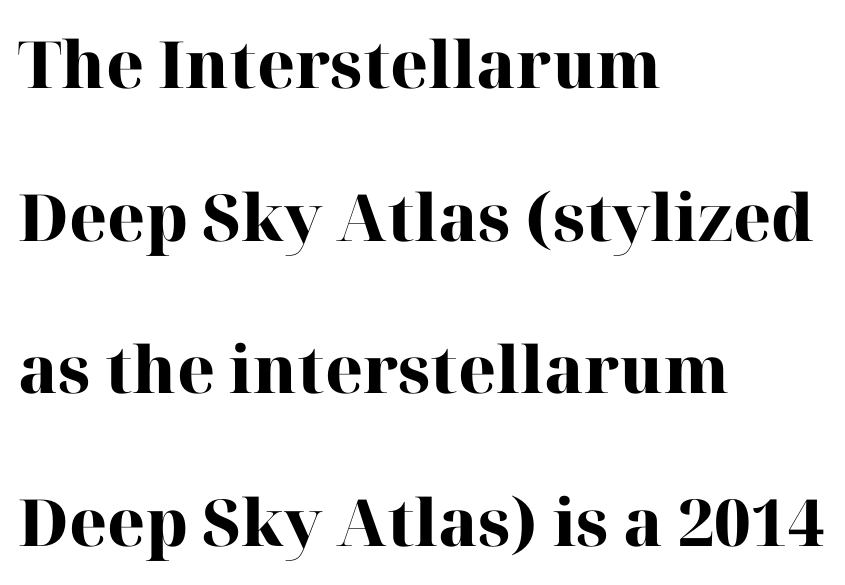
The image shows 65 px heavy serif type, upright; set left-aligned, loose line spacing (2.35x), normal letter spacing, not underlined; high stroke contrast and a medium x-height.
